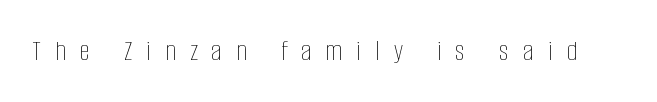
The rendering uses natural spacing where letterforms have individual widths. Descender tails drop into unmarked territory. Is the stroke heavy? The answer is a plain regular-or-lighter. Between one letter and the next there's a generous, obvious gap. When letters stand straight like this, we call the style roman or upright.
